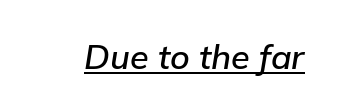
Q: Is the text bold? A: Semi-bold.
Q: Is the text italic (slanted)? A: Yes, it leans right by about 9 degrees.
Q: Is the text underlined? A: Yes.
Q: Is the spacing between letters normal or unusually wide? A: Normal.
Q: Width (condensed, normal, or wide)? A: Normal.
Q: Stroke contrast? A: Low.
Q: x-height? A: Medium.
Q: Monospaced? A: No.
